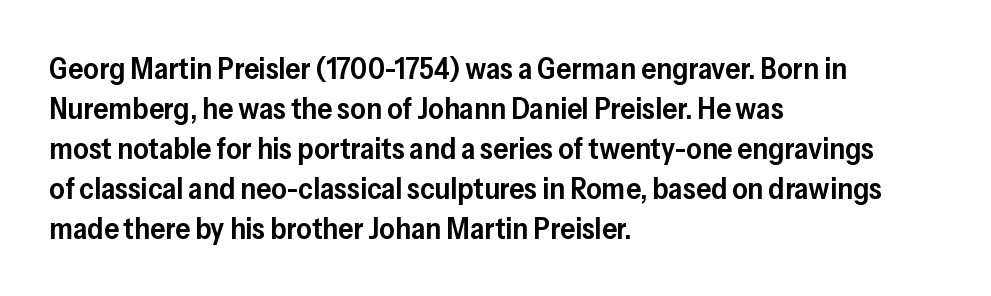
The image shows 30 px semibold sans-serif type, upright; set left-aligned, normal line spacing (1.33x), normal letter spacing, not underlined; low stroke contrast and a medium x-height.
